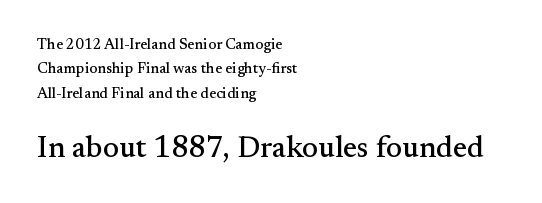
Character widths vary here, with narrow letters taking less room than wide ones. The leading is moderate, giving the passage an even texture. Default kerning and tracking; the words read as compact shapes. When letters stand straight like this, we call the style roman or upright. Glance below the letters and you will spot only blank space.
